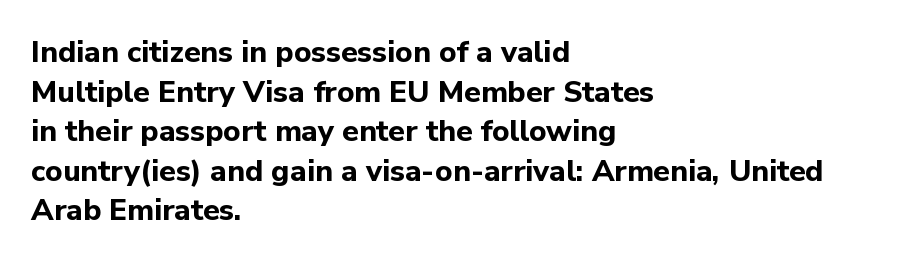
Q: Is the text bold? A: Yes.
Q: Is the text italic (slanted)? A: No, it is upright.
Q: Is the typeface a serif or a sans-serif typeface? A: Sans-serif.
Q: Is the text underlined? A: No.
Q: How is the paragraph aligned? A: Left-aligned.
Q: Is the spacing between letters normal or unusually wide? A: Normal.
Q: Is the spacing between lines tight, normal or loose? A: Normal.
Q: Width (condensed, normal, or wide)? A: Normal.
Q: Stroke contrast? A: Low.
Q: x-height? A: Medium.
Q: Monospaced? A: No.
